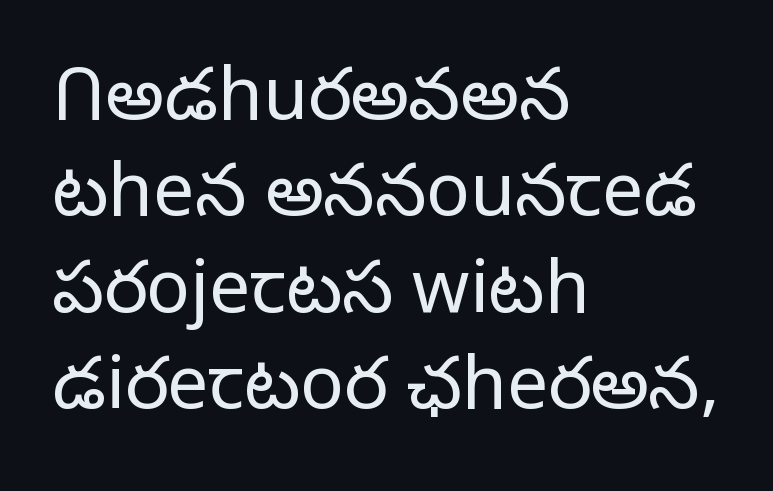
Q: Is the text bold? A: No.
Q: Is the text italic (slanted)? A: No, it is upright.
Q: Is the typeface a serif or a sans-serif typeface? A: Sans-serif.
Q: Is the text underlined? A: No.
Q: How is the paragraph aligned? A: Left-aligned.
Q: Is the spacing between letters normal or unusually wide? A: Normal.
Q: Is the spacing between lines tight, normal or loose? A: Normal.
Q: Width (condensed, normal, or wide)? A: Normal.
Q: Stroke contrast? A: Low.
Q: x-height? A: Medium.
Q: Monospaced? A: No.
